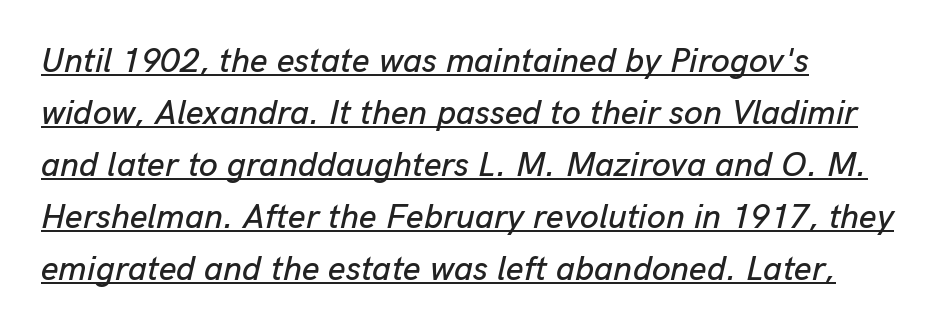
Is there an underline? Yes — a line sits under the letters. Which margin do the lines hug? The left one — the right edge is uneven. These lines were composed using italics. The passage shown stacks its lines at a standard gap.
